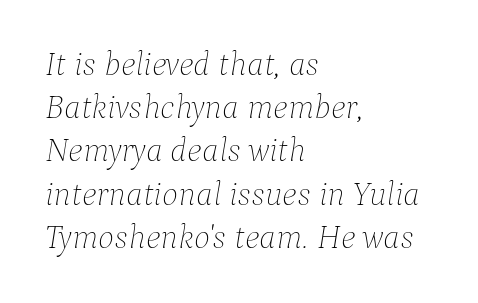
These lines are rendered in a variable-pitch font. Compared with typical paragraphs, the rows here are spaced about the same. These lines were composed using italics. A bare baseline throughout the passage. Horizontal alignment here is leftward, the default for most running prose.
